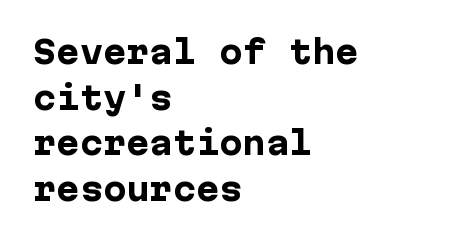
Does the copy run flush right? No — it runs flush left. How are the letters spaced? Ordinarily, with no added tracking. The characters display no serif detailing; their extremities are plain. Regular leading. Every character sits straight up, as roman type does. Glance below the letters and you will spot only blank space.
